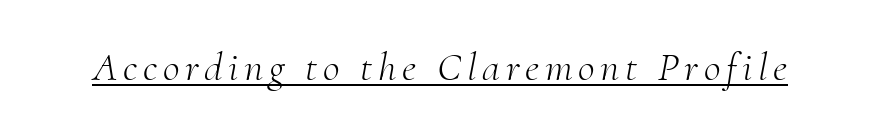
Q: Is the text bold? A: No.
Q: Is the text italic (slanted)? A: Yes, it leans right by about 10 degrees.
Q: Is the typeface a serif or a sans-serif typeface? A: Serif.
Q: Is the text underlined? A: Yes.
Q: Width (condensed, normal, or wide)? A: Normal.
Q: Stroke contrast? A: Medium.
Q: x-height? A: Small.
Q: Monospaced? A: No.
